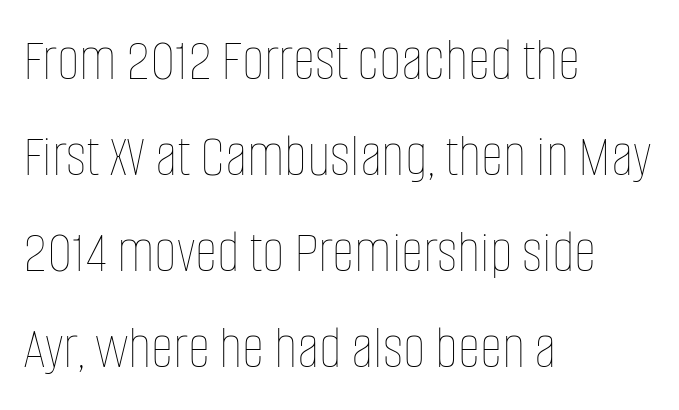
Q: Is the text bold? A: No.
Q: Is the text italic (slanted)? A: No, it is upright.
Q: Is the text underlined? A: No.
Q: How is the paragraph aligned? A: Left-aligned.
Q: Is the spacing between letters normal or unusually wide? A: Normal.
Q: Is the spacing between lines tight, normal or loose? A: Normal.
Q: Width (condensed, normal, or wide)? A: Condensed.
Q: Stroke contrast? A: Low.
Q: x-height? A: Large.
Q: Monospaced? A: No.
